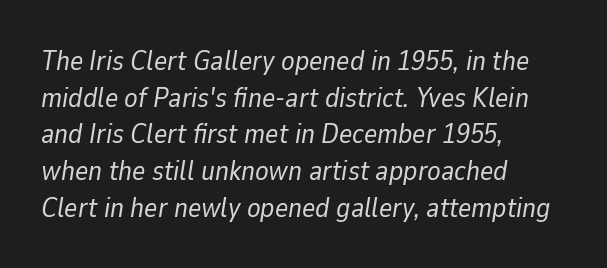
The face used here is proportionally spaced, like ordinary book or web type. Typeset ragged right — the left edge is the straight one. Evenly set lines give the paragraph a standard silhouette. Honestly, the letter spacing is just normal — you wouldn't notice it. The axis of the letterforms is tilted away from vertical. Descenders hang freely into open space.
